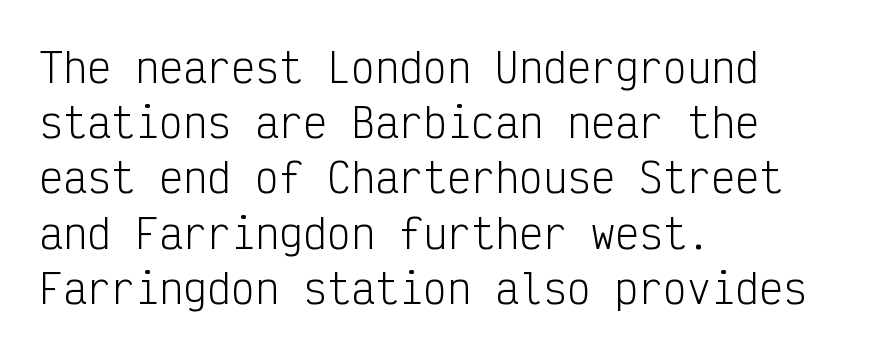
{"serif": "no", "italic": "no", "bold": "no", "weight": "light", "width": "condensed", "stroke_contrast": "low", "x_height": "medium", "monospaced": "yes", "underline": "no", "align": "left", "line_spacing": "normal", "line_spacing_ratio": 1.38, "letter_spacing": "normal", "letter_spacing_em": 0.0, "glyph_px": 40}
